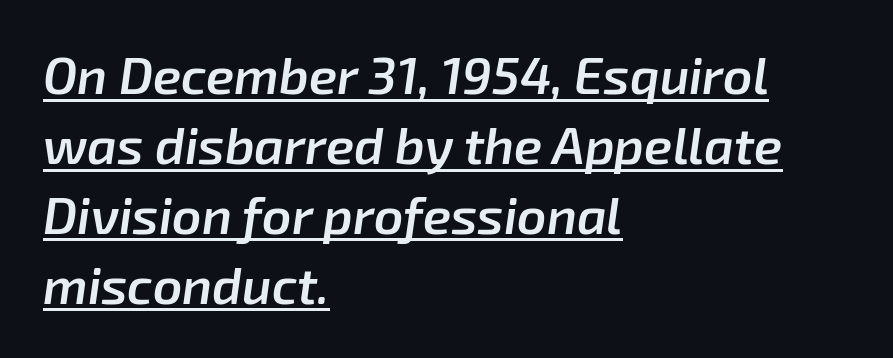
The image shows 51 px semibold type, italic (leaning right); set left-aligned, normal line spacing (1.37x), normal letter spacing, underlined; low stroke contrast and a medium x-height.
